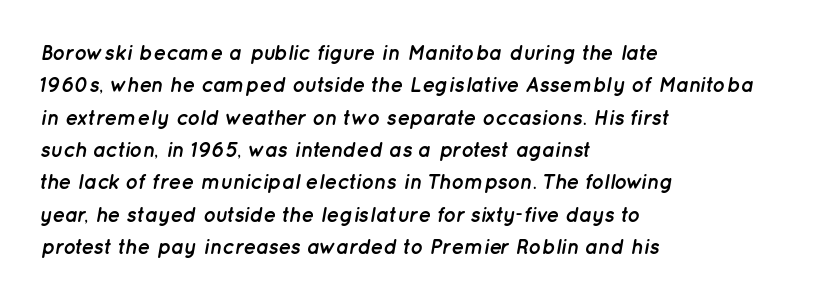
Q: Is the text bold? A: Yes.
Q: Is the text italic (slanted)? A: Yes, it leans right by about 12 degrees.
Q: Is the text underlined? A: No.
Q: How is the paragraph aligned? A: Left-aligned.
Q: Is the spacing between letters normal or unusually wide? A: Normal.
Q: Is the spacing between lines tight, normal or loose? A: Normal.
